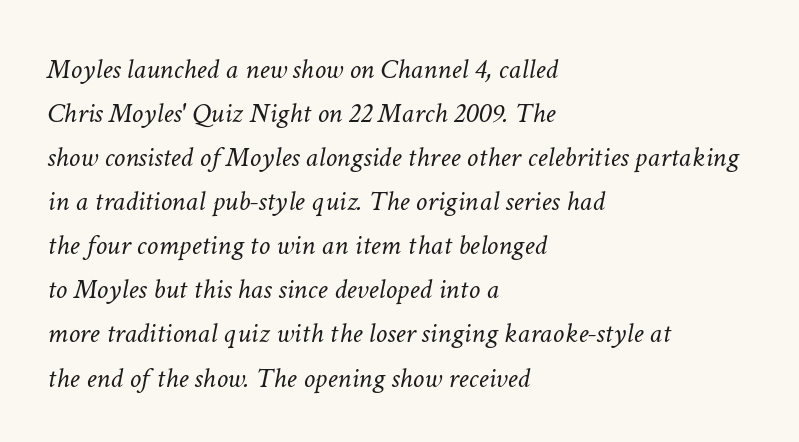
Compared with a typical body face, this is equally light or lighter still. The words here are not underlined. Do the characters align in a grid? No, the font is proportional. Every row of glyphs begins at an identical x-position on the left. Successive baselines arrive at the customary interval. Rendered with sloped, italic letterforms.
